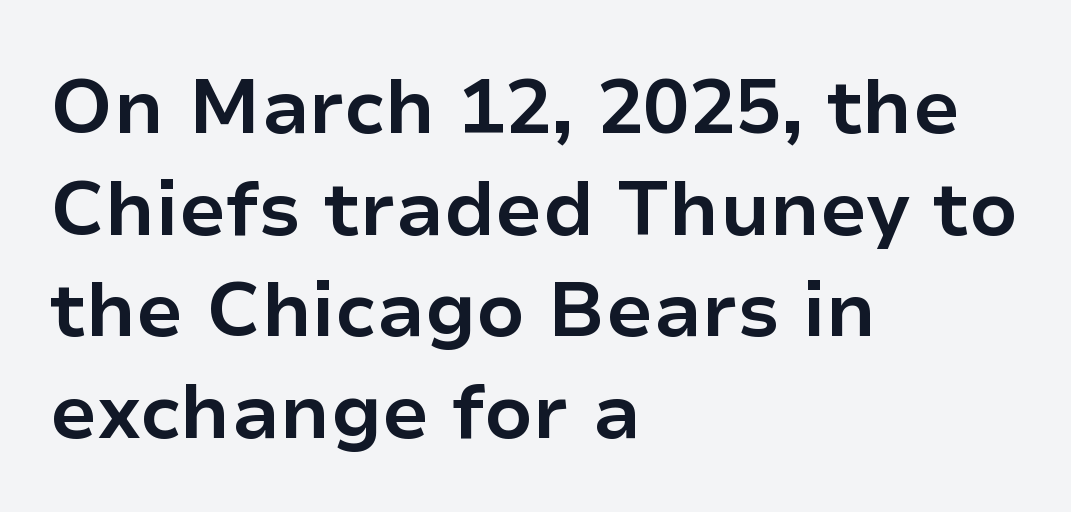
Q: Is the text bold? A: Yes.
Q: Is the text italic (slanted)? A: No, it is upright.
Q: Is the typeface a serif or a sans-serif typeface? A: Sans-serif.
Q: Is the text underlined? A: No.
Q: How is the paragraph aligned? A: Left-aligned.
Q: Is the spacing between letters normal or unusually wide? A: Normal.
Q: Is the spacing between lines tight, normal or loose? A: Normal.
Q: Width (condensed, normal, or wide)? A: Normal.
Q: Stroke contrast? A: Low.
Q: x-height? A: Medium.
Q: Monospaced? A: No.
